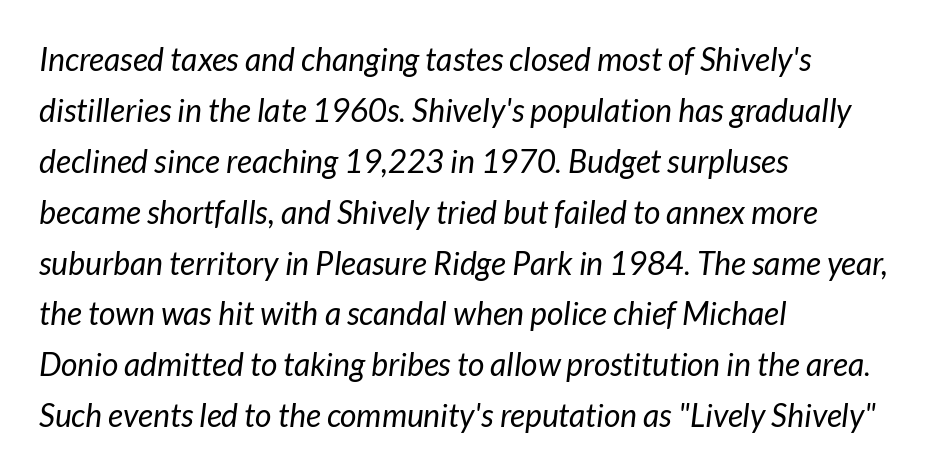
Q: Is the text bold? A: No.
Q: Is the text italic (slanted)? A: Yes, it leans right by about 7 degrees.
Q: Is the text underlined? A: No.
Q: How is the paragraph aligned? A: Left-aligned.
Q: Is the spacing between letters normal or unusually wide? A: Normal.
Q: Is the spacing between lines tight, normal or loose? A: Normal.
Q: Width (condensed, normal, or wide)? A: Normal.
Q: Stroke contrast? A: Low.
Q: x-height? A: Medium.
Q: Monospaced? A: No.
